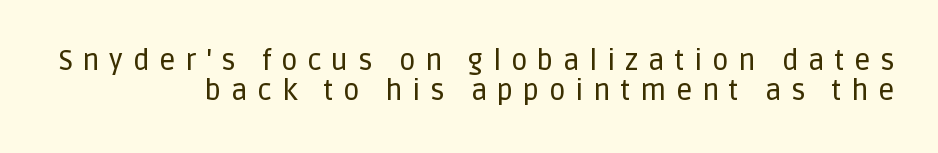
Q: Is the text italic (slanted)? A: No, it is upright.
Q: Is the typeface a serif or a sans-serif typeface? A: Sans-serif.
Q: Is the text underlined? A: No.
Q: How is the paragraph aligned? A: Right-aligned.
Q: Is the spacing between letters normal or unusually wide? A: Unusually wide.
Q: Is the spacing between lines tight, normal or loose? A: Tight.
Q: Width (condensed, normal, or wide)? A: Normal.
Q: Stroke contrast? A: Low.
Q: x-height? A: Large.
Q: Monospaced? A: No.
